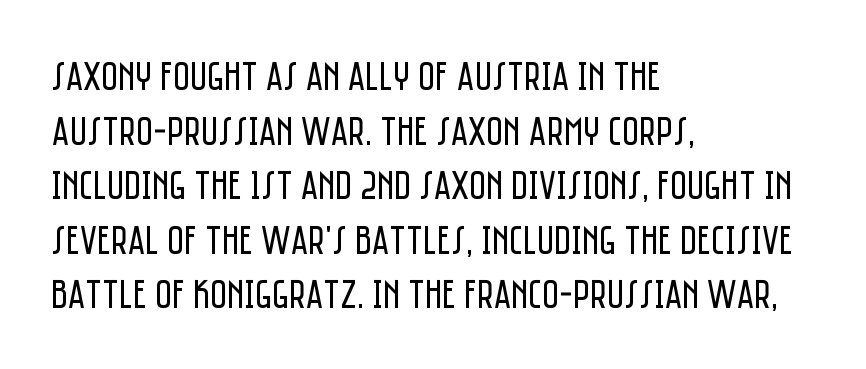
{"serif": "no", "italic": "no", "bold": "no", "weight": "regular", "width": "condensed", "stroke_contrast": "low", "x_height": "large", "monospaced": "no", "underline": "no", "align": "left", "line_spacing": "normal", "line_spacing_ratio": 1.33, "letter_spacing": "normal", "letter_spacing_em": 0.0, "glyph_px": 41}
